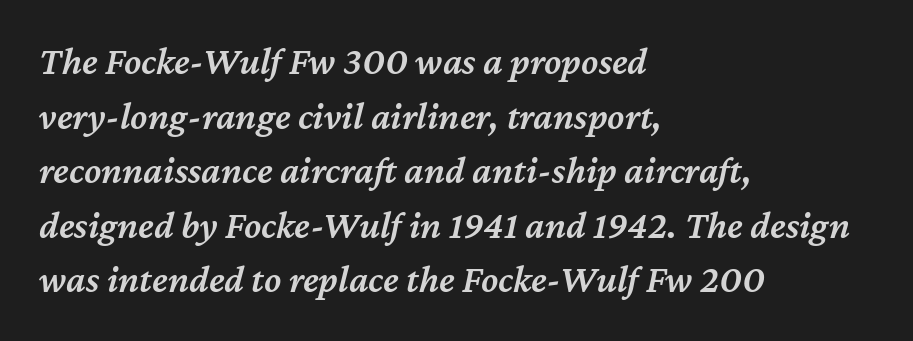
The image shows 39 px semibold type, italic (leaning right); set left-aligned, normal line spacing (1.4x), normal letter spacing, not underlined; medium stroke contrast and a medium x-height.
